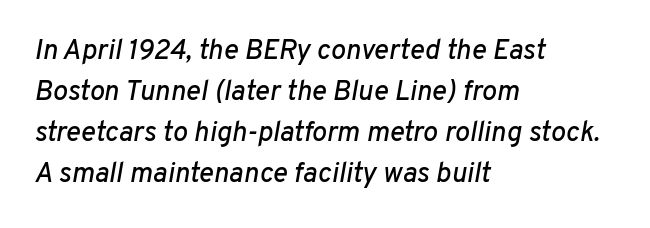
The image shows 28 px text type, italic (leaning right); set left-aligned, normal line spacing (1.47x), normal letter spacing, not underlined; low stroke contrast and a medium x-height.
